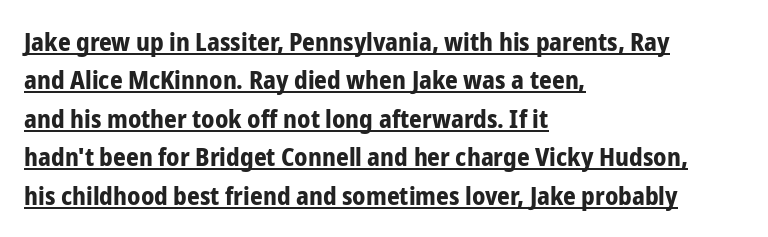
The image shows 25 px bold type, upright; set left-aligned, normal line spacing (1.54x), normal letter spacing, underlined.
